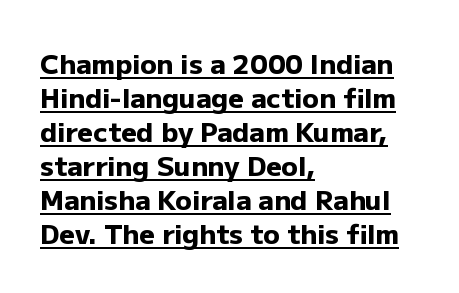
The image shows 27 px bold type, upright; set left-aligned, normal line spacing (1.26x), normal letter spacing, underlined.
